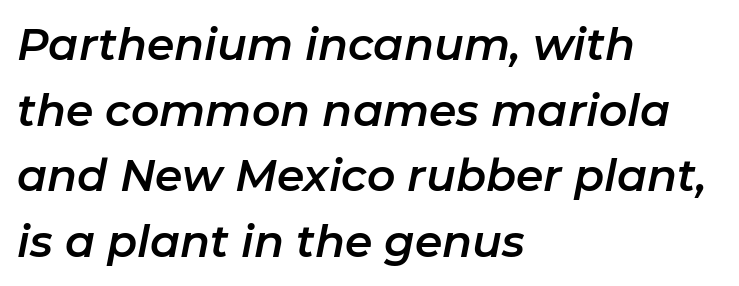
{"italic": "yes", "lean": "right", "slant_degrees": 11, "width": "normal", "stroke_contrast": "low", "x_height": "medium", "monospaced": "no", "underline": "no", "align": "left", "line_spacing": "normal", "line_spacing_ratio": 1.49, "letter_spacing": "normal", "letter_spacing_em": 0.0, "glyph_px": 44}
